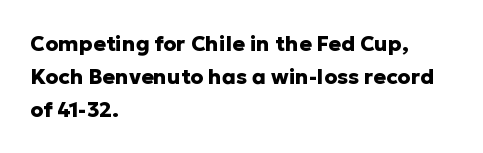
The image shows 21 px bold type, upright; set left-aligned, normal line spacing (1.57x), normal letter spacing, not underlined.
